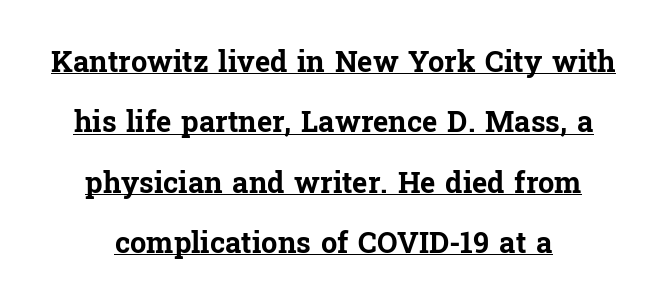
Regarding serifs, this sample has them. The passage is arranged like a title page — every line centered. These lines are rendered in a variable-pitch font. Quick note: not italic, upright. The type is set solid horizontally, with unmodified tracking.
